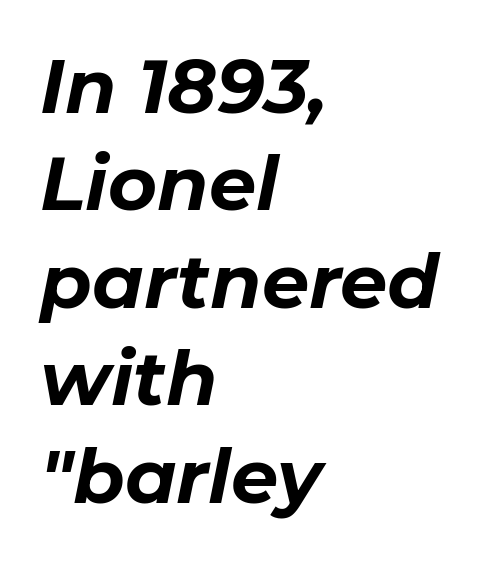
When letters slant like this, we call the style italic. The text block is weighted toward the left margin, trailing off unevenly rightward. The zone under the glyphs is completely vacant. What weight is shown? A full bold with thick strokes. The line texture is even and compact thanks to regular tracking.
